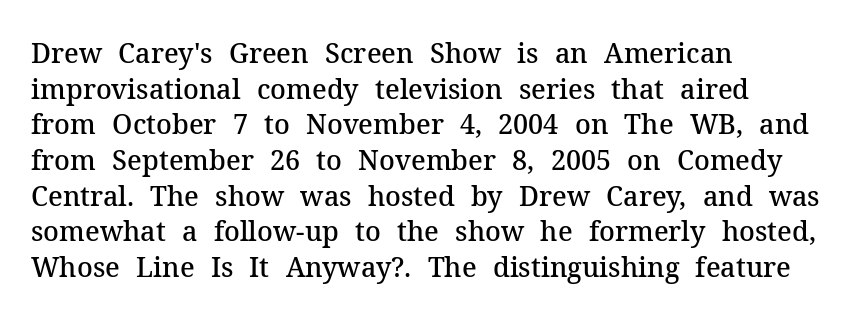
Compared with an ordinary text face, these strokes are moderately heavier — a semibold. The type sits square on the baseline with zero lean. The letters sit at their default tracking, neither squeezed nor spread. A normal amount of white space separates one row of letters from the next.
